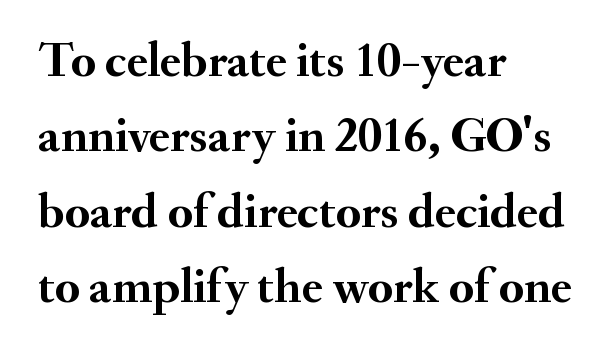
The image shows 50 px semibold serif type, upright; set left-aligned, normal line spacing (1.51x), normal letter spacing, not underlined; medium stroke contrast and a small x-height.
